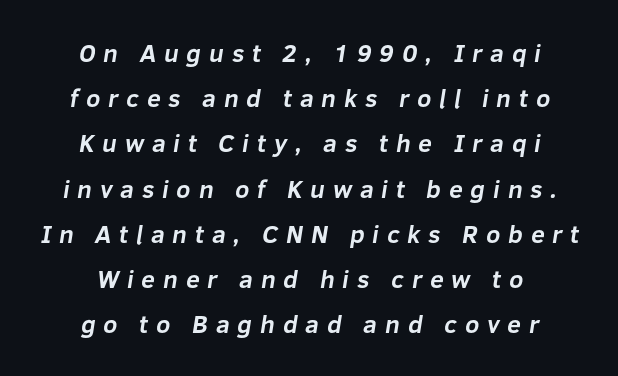
The typesetting leans heavy: a genuine bold. Bare-footed words on every line. The setting favours the middle, as headings and verse often do. Substantial extra tracking has been applied to these lines.
